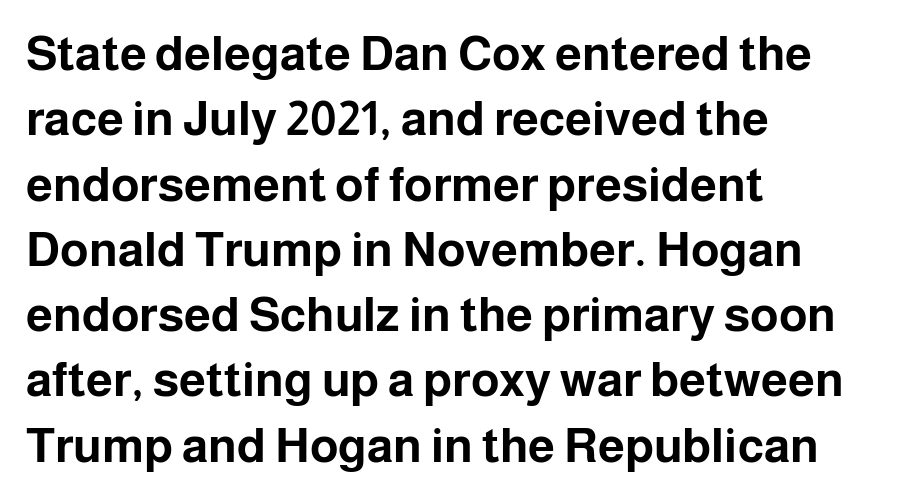
Q: Is the text bold? A: Yes.
Q: Is the text italic (slanted)? A: No, it is upright.
Q: Is the typeface a serif or a sans-serif typeface? A: Sans-serif.
Q: Is the text underlined? A: No.
Q: How is the paragraph aligned? A: Left-aligned.
Q: Is the spacing between letters normal or unusually wide? A: Normal.
Q: Is the spacing between lines tight, normal or loose? A: Normal.
Q: Width (condensed, normal, or wide)? A: Normal.
Q: Stroke contrast? A: Low.
Q: x-height? A: Medium.
Q: Monospaced? A: No.
